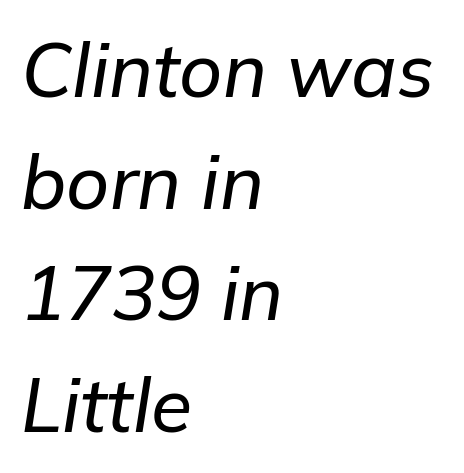
{"italic": "yes", "lean": "right", "slant_degrees": 9, "width": "normal", "stroke_contrast": "low", "x_height": "medium", "monospaced": "no", "underline": "no", "align": "left", "line_spacing": "normal", "line_spacing_ratio": 1.49, "letter_spacing": "normal", "letter_spacing_em": 0.0, "glyph_px": 75}
